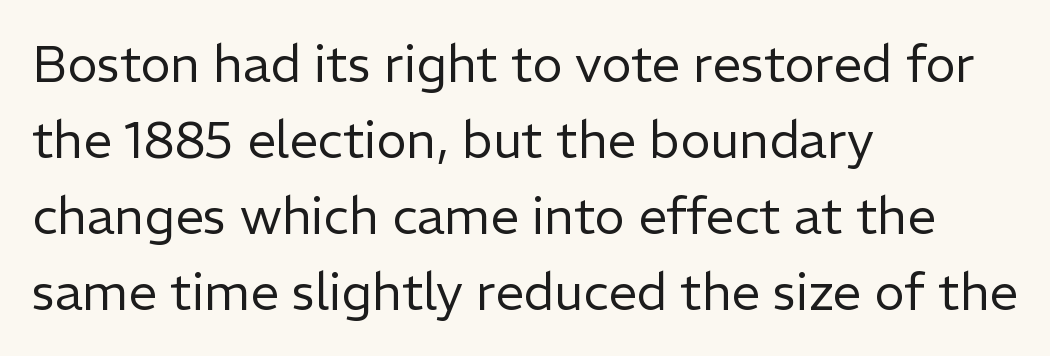
The rendering shows plain stroke endings on the letterforms — a sans-serif design. The letterforms sit shoulder to shoulder at normal distance. Spacing verdict: proportional, widths tailored to each character. No word sits above an underline. The axis of the letterforms is exactly vertical.
